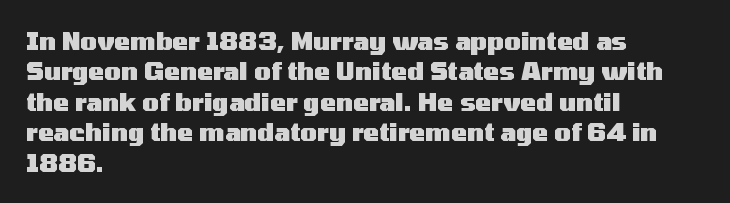
{"italic": "no", "bold": "yes", "underline": "no", "align": "left", "line_spacing": "normal", "line_spacing_ratio": 1.27, "letter_spacing": "normal", "letter_spacing_em": 0.0, "glyph_px": 24}
